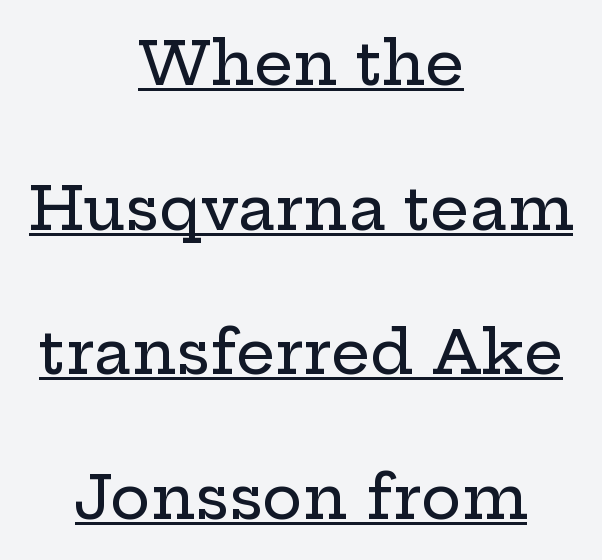
Q: Is the text italic (slanted)? A: No, it is upright.
Q: Is the typeface a serif or a sans-serif typeface? A: Serif.
Q: Is the text underlined? A: Yes.
Q: How is the paragraph aligned? A: Centered.
Q: Is the spacing between letters normal or unusually wide? A: Normal.
Q: Is the spacing between lines tight, normal or loose? A: Loose.
Q: Width (condensed, normal, or wide)? A: Wide.
Q: Stroke contrast? A: Low.
Q: x-height? A: Medium.
Q: Monospaced? A: No.
